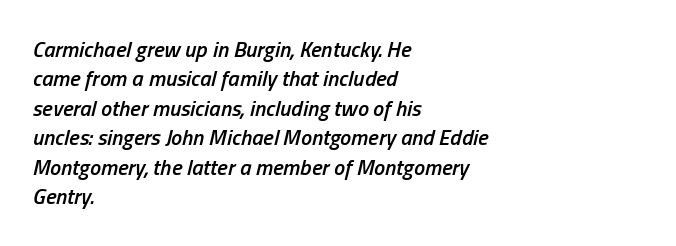
The compositor pushed each line to the left boundary. Compared with typical paragraphs, the rows here are spaced about the same. The tracking reads as untouched default to a designer's eye. Glance below the letters and you will spot only blank space. The strokes are fattened partway — semibold, not bold. Characters are canted at an angle relative to the baseline's perpendicular.
